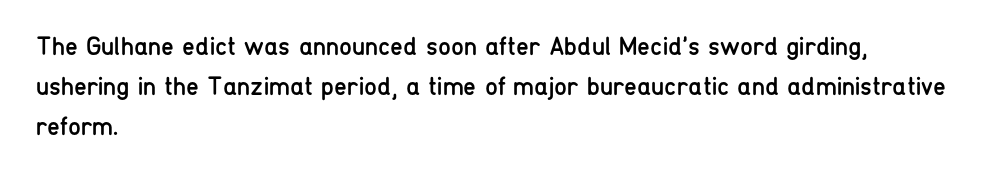
The image shows 26 px text type, upright; set left-aligned, normal line spacing (1.54x), normal letter spacing, not underlined.
